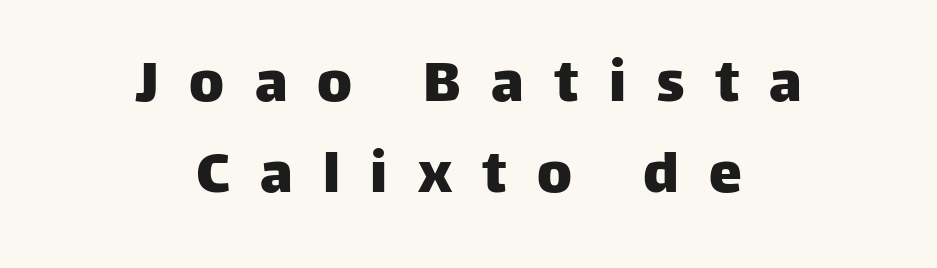
Q: Is the text italic (slanted)? A: No, it is upright.
Q: Is the typeface a serif or a sans-serif typeface? A: Sans-serif.
Q: Is the text underlined? A: No.
Q: How is the paragraph aligned? A: Centered.
Q: Is the spacing between letters normal or unusually wide? A: Unusually wide.
Q: Is the spacing between lines tight, normal or loose? A: Normal.
Q: Width (condensed, normal, or wide)? A: Normal.
Q: Stroke contrast? A: Low.
Q: x-height? A: Large.
Q: Monospaced? A: No.
